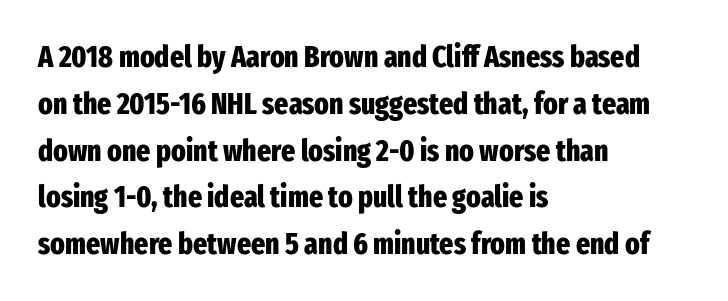
The image shows 30 px heavy, condensed sans-serif type, upright; set left-aligned, normal line spacing (1.56x), normal letter spacing, not underlined; low stroke contrast and a medium x-height.
